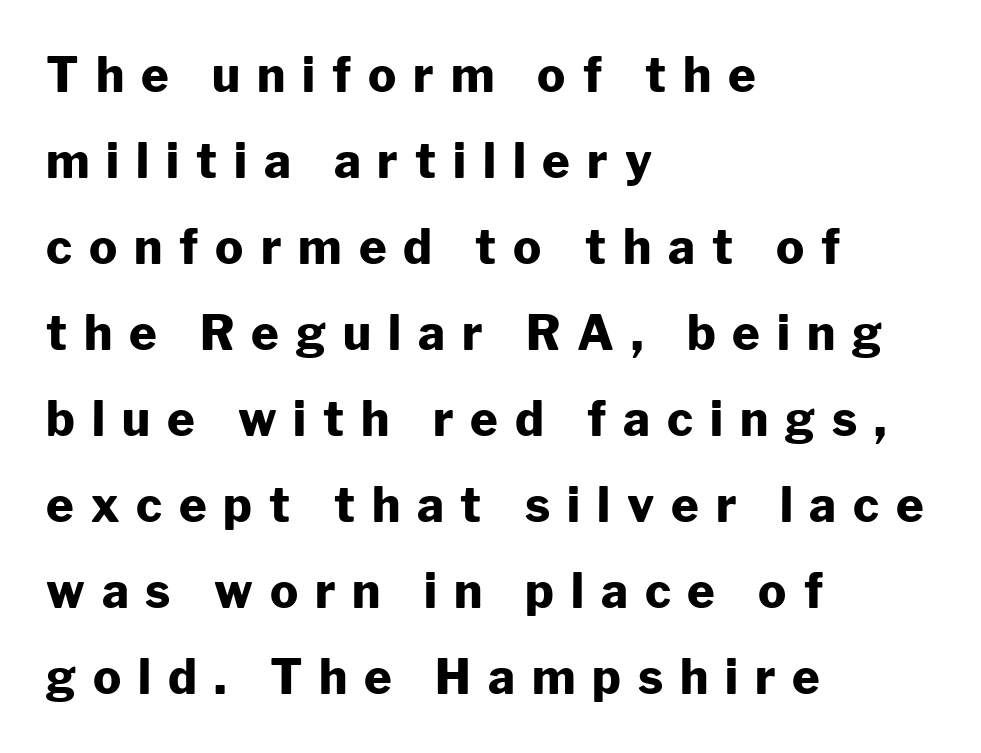
The image shows 47 px heavy sans-serif type, upright; set left-aligned, line spacing 1.83x, unusually wide letter spacing (+0.36 em), not underlined; low stroke contrast and a medium x-height.
